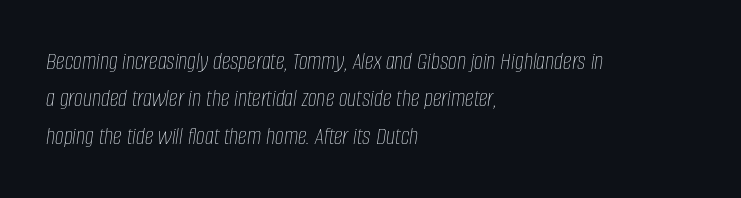
Q: Is the text bold? A: No.
Q: Is the text italic (slanted)? A: Yes, it leans right by about 8 degrees.
Q: Is the text underlined? A: No.
Q: How is the paragraph aligned? A: Left-aligned.
Q: Is the spacing between letters normal or unusually wide? A: Normal.
Q: Is the spacing between lines tight, normal or loose? A: Normal.
